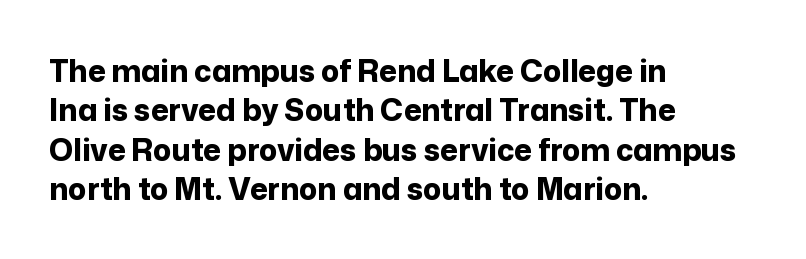
Q: Is the text bold? A: Yes.
Q: Is the text italic (slanted)? A: No, it is upright.
Q: Is the typeface a serif or a sans-serif typeface? A: Sans-serif.
Q: Is the text underlined? A: No.
Q: How is the paragraph aligned? A: Left-aligned.
Q: Is the spacing between letters normal or unusually wide? A: Normal.
Q: Is the spacing between lines tight, normal or loose? A: Normal.
Q: Width (condensed, normal, or wide)? A: Normal.
Q: Stroke contrast? A: Low.
Q: x-height? A: Medium.
Q: Monospaced? A: No.
